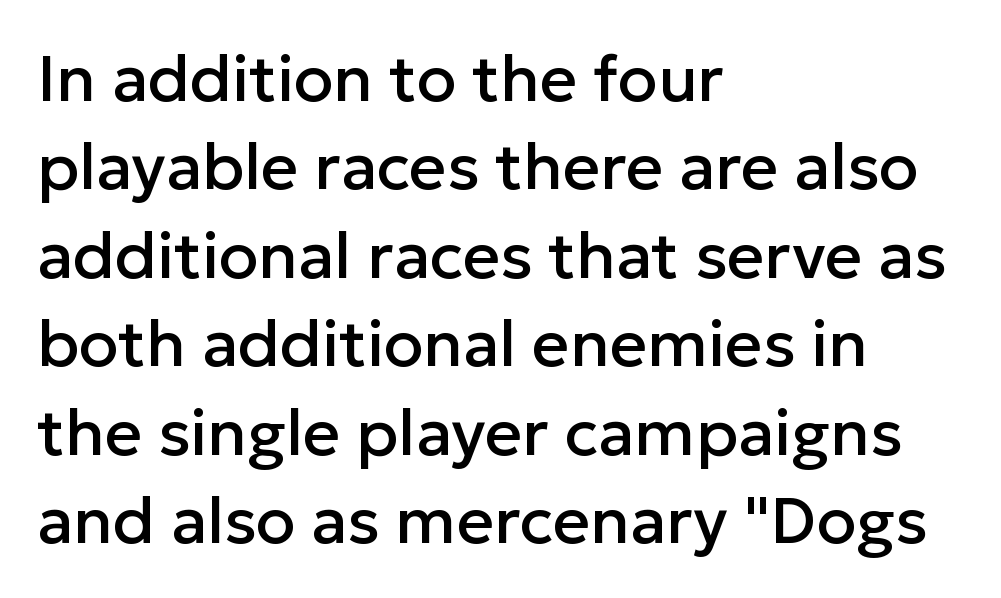
{"serif": "no", "italic": "no", "width": "normal", "stroke_contrast": "low", "x_height": "medium", "monospaced": "no", "underline": "no", "align": "left", "line_spacing": "normal", "line_spacing_ratio": 1.36, "letter_spacing": "normal", "letter_spacing_em": 0.0, "glyph_px": 65}
